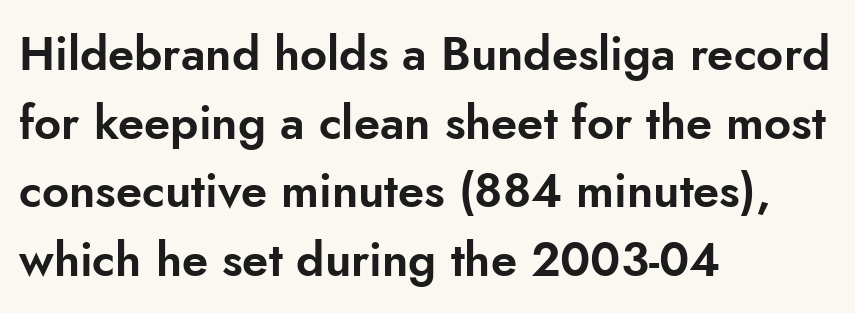
Each letter's strokes conclude bluntly, with no projecting serifs. Upright lettering throughout. A student would call this left alignment; a typographer would say flush left, rag right. Beneath every word, the page is bare.
